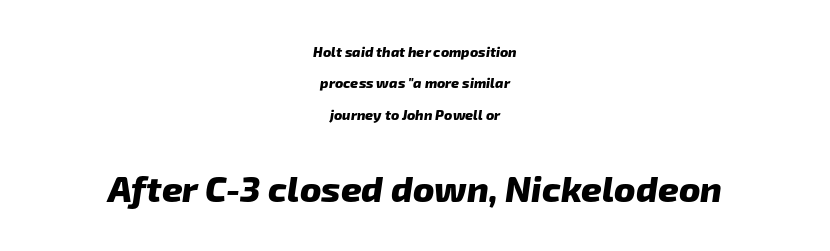
{"serif": "no", "bold": "yes", "weight": "heavy", "width": "normal", "stroke_contrast": "low", "x_height": "medium", "monospaced": "no", "underline": "no", "align": "center", "line_spacing": "loose", "line_spacing_ratio": 2.24, "letter_spacing": "normal", "letter_spacing_em": 0.0, "larger_block": "second", "size_ratio": 2.57, "glyph_px": 36}
